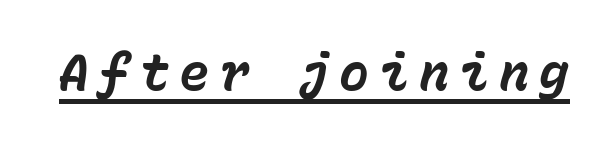
Q: Is the text bold? A: Yes.
Q: Is the text italic (slanted)? A: Yes, it leans right by about 15 degrees.
Q: Is the text underlined? A: Yes.
Q: Is the spacing between letters normal or unusually wide? A: Unusually wide.
Q: Width (condensed, normal, or wide)? A: Normal.
Q: Stroke contrast? A: Low.
Q: x-height? A: Medium.
Q: Monospaced? A: Yes.
